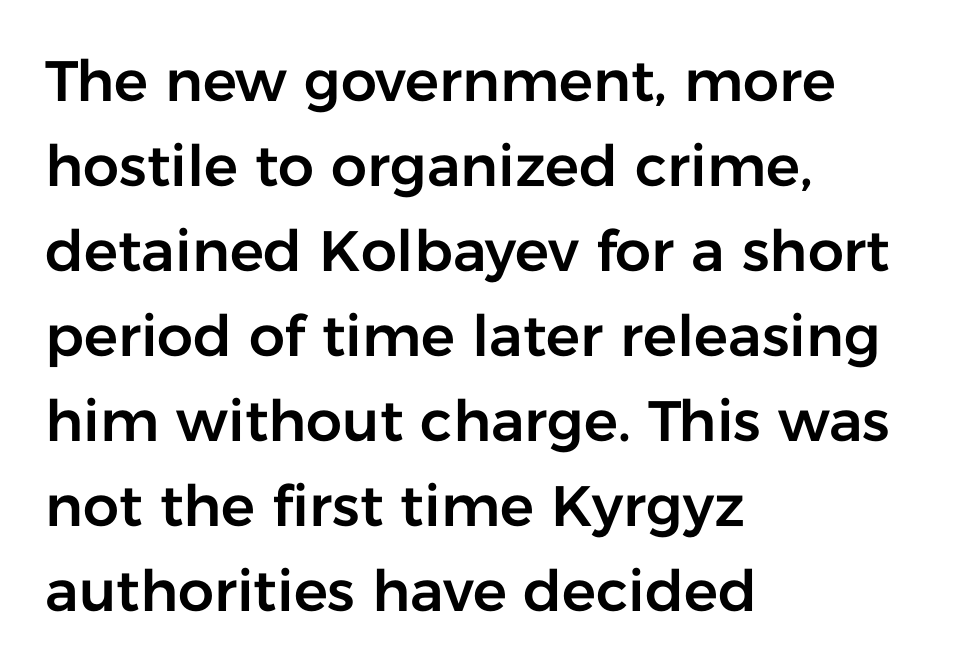
Are there feet on the stems? There aren't — it's a sans. This rendering uses left alignment, leaving the right contour irregular. In terms of leading, this rendering sits right in the middle. The rendering uses natural spacing where letterforms have individual widths. The glyphs are unaccompanied by any horizontal stroke below them.
